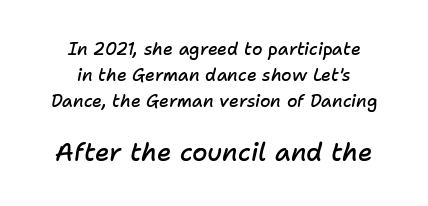
Horizontal alignment here is central, giving a formal, balanced look. The passage shown leans; its letterforms are oblique. Which chunk is bigger? The second one — the bottom block dwarfs the top. Here the glyphs are tracked normally, forming tight word shapes. Emphasis by weight is partial: semibold.
